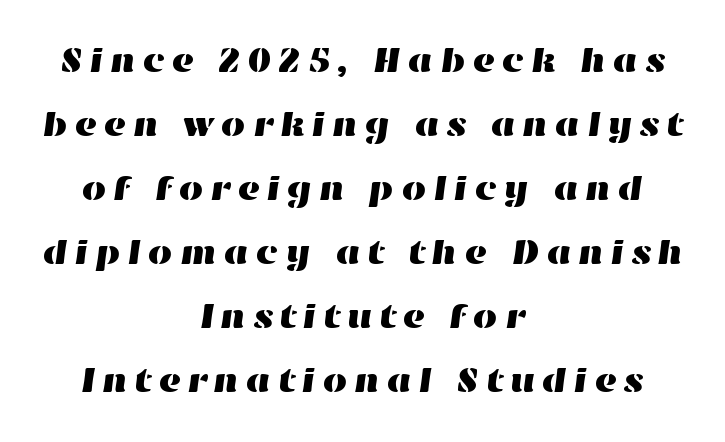
Q: Is the text underlined? A: No.
Q: How is the paragraph aligned? A: Centered.
Q: Width (condensed, normal, or wide)? A: Wide.
Q: Stroke contrast? A: High.
Q: x-height? A: Medium.
Q: Monospaced? A: No.
